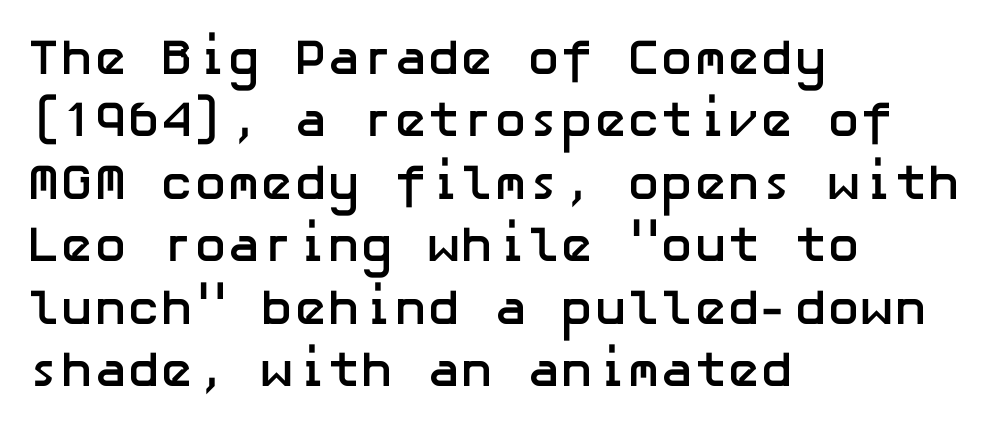
The image shows 50 px semibold sans-serif type, upright; set left-aligned, normal line spacing (1.25x), normal letter spacing, not underlined; low stroke contrast and a medium x-height.
